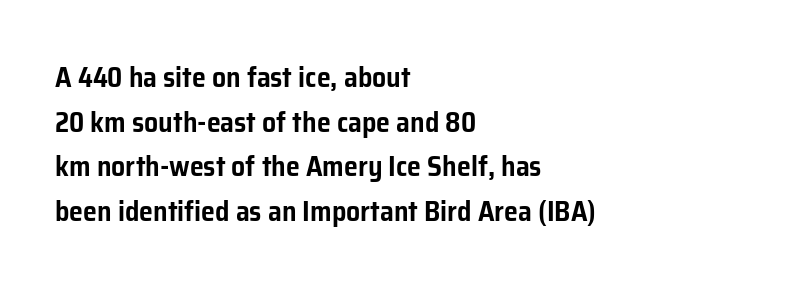
{"serif": "no", "italic": "no", "width": "normal", "stroke_contrast": "low", "x_height": "medium", "monospaced": "no", "underline": "no", "align": "left", "line_spacing": "normal", "line_spacing_ratio": 1.59, "letter_spacing": "normal", "letter_spacing_em": 0.0, "glyph_px": 28}
